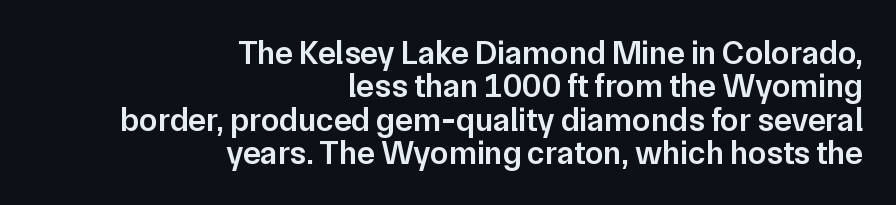
The image shows 33 px semibold sans-serif type, upright; set right-aligned, tight line spacing (1.01x), normal letter spacing, not underlined; low stroke contrast and a medium x-height.
